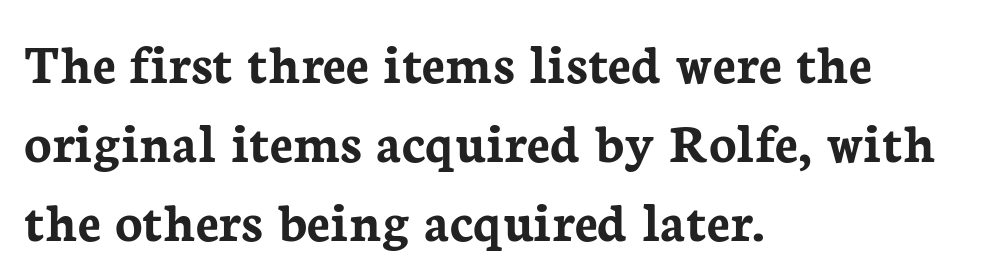
{"serif": "yes", "italic": "no", "bold": "yes", "weight": "semibold", "width": "normal", "stroke_contrast": "low", "x_height": "medium", "monospaced": "no", "underline": "no", "align": "left", "line_spacing": "normal", "line_spacing_ratio": 1.39, "letter_spacing": "normal", "letter_spacing_em": 0.0, "glyph_px": 57}
